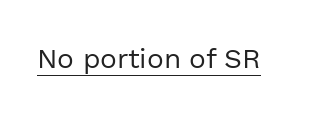
Summary of weight: not heavy and not bold. The passage shown is typed in a proportional face where columns would drift. Ordinary non-slanted type is in use. The face used here is a sans, in the tradition of grotesques and geometrics.
